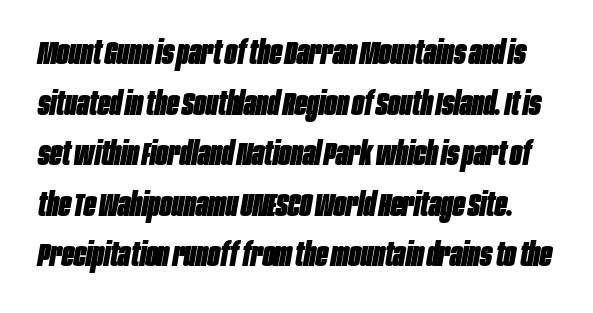
{"italic": "yes", "lean": "right", "slant_degrees": 10, "bold": "yes", "weight": "heavy", "width": "condensed", "stroke_contrast": "low", "x_height": "large", "monospaced": "no", "underline": "no", "line_spacing": "normal", "line_spacing_ratio": 1.58, "letter_spacing": "normal", "letter_spacing_em": 0.0, "glyph_px": 32}
